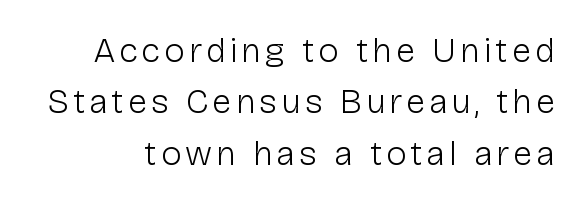
{"serif": "no", "italic": "no", "bold": "no", "weight": "light", "width": "normal", "stroke_contrast": "low", "x_height": "medium", "monospaced": "no", "underline": "no", "line_spacing": "normal", "line_spacing_ratio": 1.47, "glyph_px": 35}
